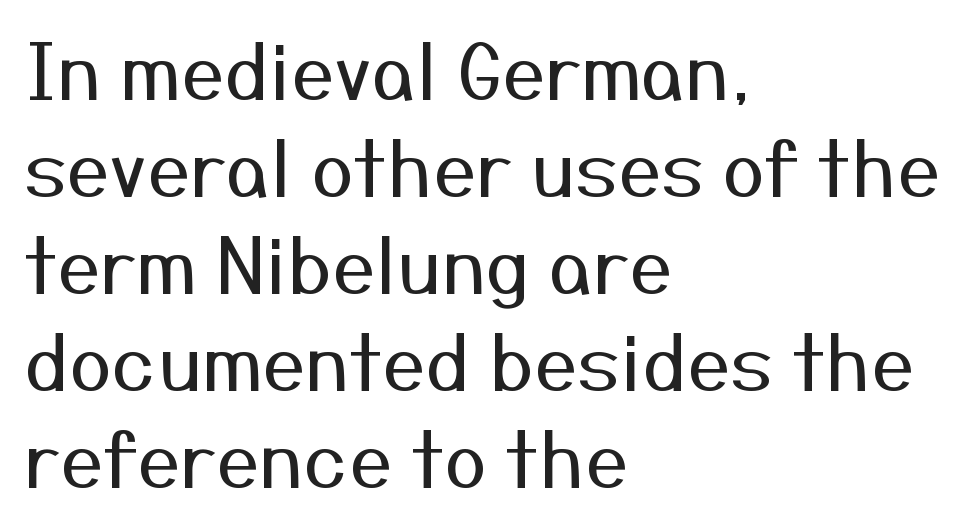
The image shows 77 px regular-weight sans-serif type, upright; set left-aligned, normal line spacing (1.26x), normal letter spacing, not underlined; medium stroke contrast and a medium x-height.
